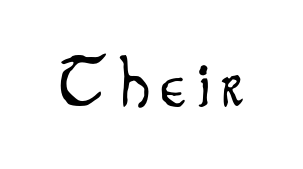
Q: Is the text bold? A: No.
Q: Is the text italic (slanted)? A: No, it is upright.
Q: Is the typeface a serif or a sans-serif typeface? A: Sans-serif.
Q: Is the text underlined? A: No.
Q: Width (condensed, normal, or wide)? A: Condensed.
Q: Stroke contrast? A: Low.
Q: x-height? A: Small.
Q: Monospaced? A: No.
